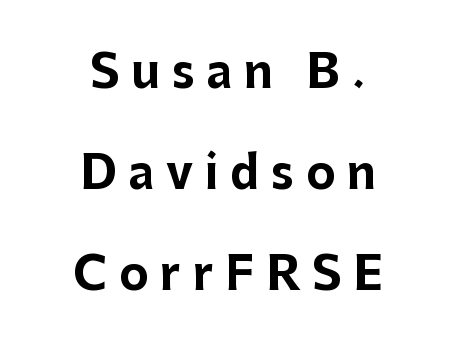
Q: Is the text bold? A: Yes.
Q: Is the text italic (slanted)? A: No, it is upright.
Q: Is the typeface a serif or a sans-serif typeface? A: Sans-serif.
Q: Is the text underlined? A: No.
Q: How is the paragraph aligned? A: Centered.
Q: Is the spacing between letters normal or unusually wide? A: Unusually wide.
Q: Is the spacing between lines tight, normal or loose? A: Loose.
Q: Width (condensed, normal, or wide)? A: Normal.
Q: Stroke contrast? A: Low.
Q: x-height? A: Medium.
Q: Monospaced? A: No.
